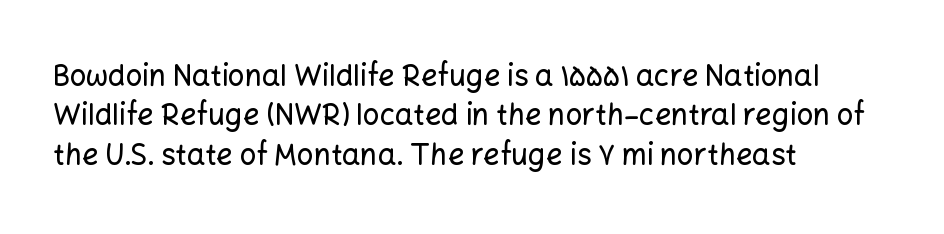
Q: Is the text italic (slanted)? A: No, it is upright.
Q: Is the typeface a serif or a sans-serif typeface? A: Sans-serif.
Q: Is the text underlined? A: No.
Q: How is the paragraph aligned? A: Left-aligned.
Q: Is the spacing between letters normal or unusually wide? A: Normal.
Q: Is the spacing between lines tight, normal or loose? A: Normal.
Q: Width (condensed, normal, or wide)? A: Normal.
Q: Stroke contrast? A: Low.
Q: x-height? A: Medium.
Q: Monospaced? A: No.
